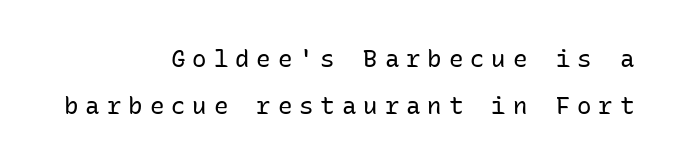
Rendered with straight, roman letterforms. Just letters on the line, the space beneath them empty. Is there much room between lines? Yes — plenty of vertical air separates them. Vertical stems look standard width or narrower in stroke. Letter spacing: wide.
